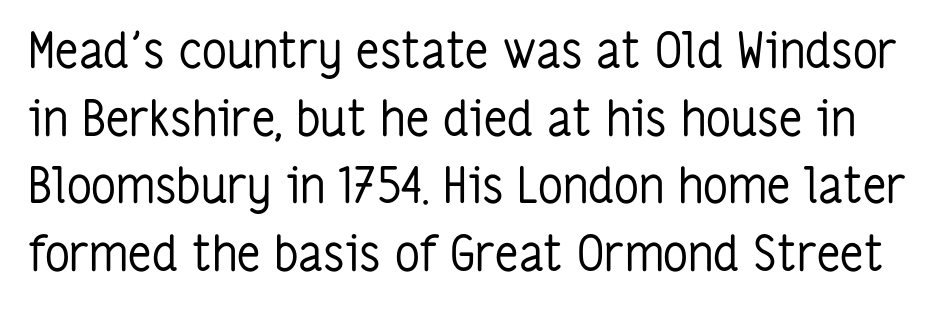
Look at the tracking — it's just the regular setting, nothing added. Letters have the restrained weight of plain body copy at most. Think of a printed novel: that variable character pitch is what you see here. Does the lettering tilt? It doesn't — this is upright. Check the space under the baseline: it is left empty.
